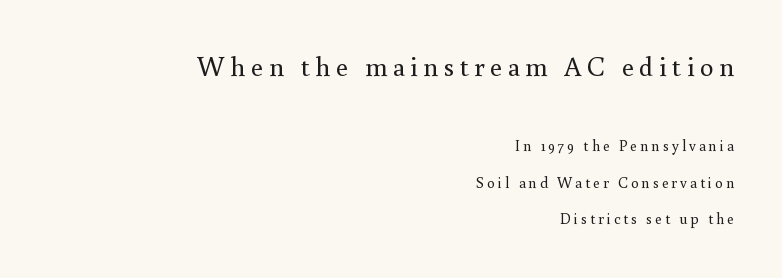
Q: Is the text bold? A: No.
Q: Is the text italic (slanted)? A: No, it is upright.
Q: Is the text underlined? A: No.
Q: How is the paragraph aligned? A: Right-aligned.
Q: Is the spacing between letters normal or unusually wide? A: Unusually wide.
Q: Is the spacing between lines tight, normal or loose? A: Loose.
Q: Which block of text is set in a larger size, the first (top) or the second (bottom)? A: The first (top) one.
